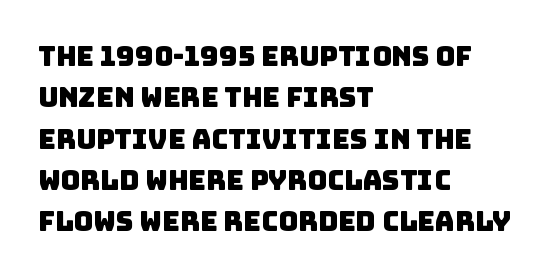
Any mark beneath the type? The region is blank. The space between consecutive lines is moderate. Short and long lines alike share a common starting point at left. This sample uses plain, unmodified letter spacing.
